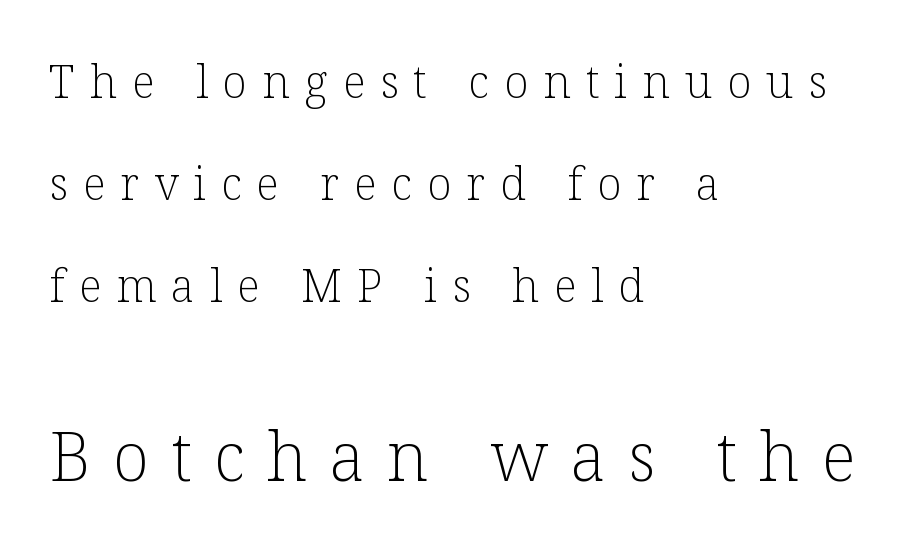
{"serif": "yes", "italic": "no", "bold": "no", "weight": "light", "width": "normal", "stroke_contrast": "low", "x_height": "medium", "monospaced": "no", "underline": "no", "align": "left", "line_spacing": "loose", "line_spacing_ratio": 2.27, "letter_spacing": "wide", "letter_spacing_em": 0.33, "larger_block": "second", "size_ratio": 1.49, "glyph_px": 67}
